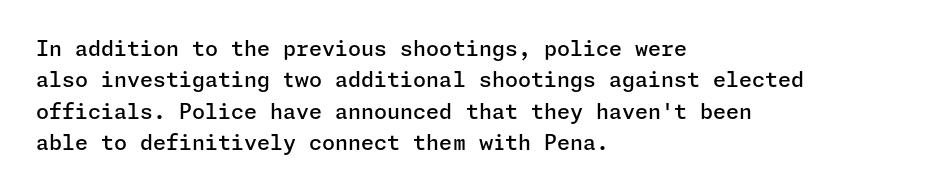
The glyphs have the mass of a demibold cut, below bold. The compositor pushed each line to the left boundary. The passage shown is not underscored anywhere. Caption: standard tracking, unaltered. Reading down the column, the eye jumps a familiar distance to each next line. The axis of the letterforms is exactly vertical.
